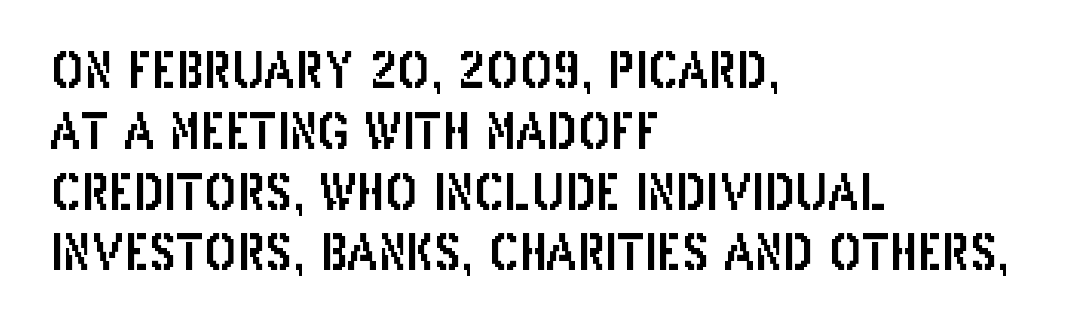
Q: Is the text italic (slanted)? A: No, it is upright.
Q: Is the typeface a serif or a sans-serif typeface? A: Sans-serif.
Q: Is the text underlined? A: No.
Q: How is the paragraph aligned? A: Left-aligned.
Q: Is the spacing between letters normal or unusually wide? A: Normal.
Q: Width (condensed, normal, or wide)? A: Condensed.
Q: Stroke contrast? A: Low.
Q: x-height? A: Large.
Q: Monospaced? A: No.
